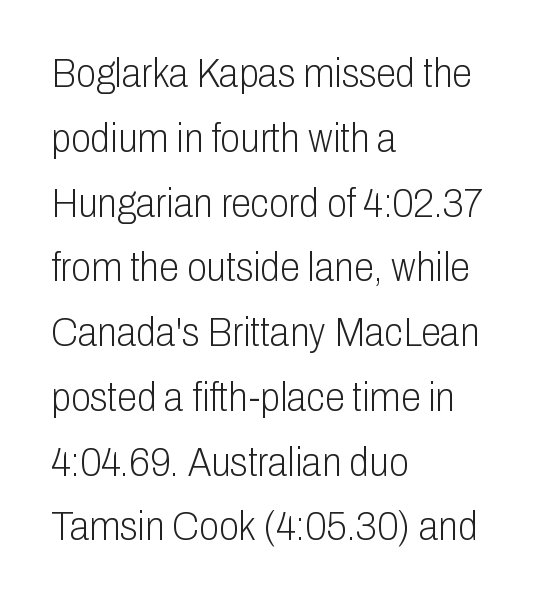
{"serif": "no", "italic": "no", "bold": "no", "weight": "light", "width": "condensed", "stroke_contrast": "low", "x_height": "medium", "monospaced": "no", "underline": "no", "align": "left", "line_spacing": "normal", "line_spacing_ratio": 1.58, "letter_spacing": "normal", "letter_spacing_em": 0.0, "glyph_px": 41}
